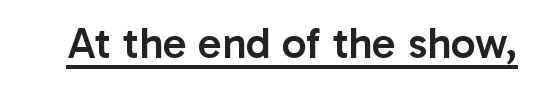
The image shows 44 px semibold sans-serif type, upright; set normal letter spacing, underlined; low stroke contrast and a medium x-height.
